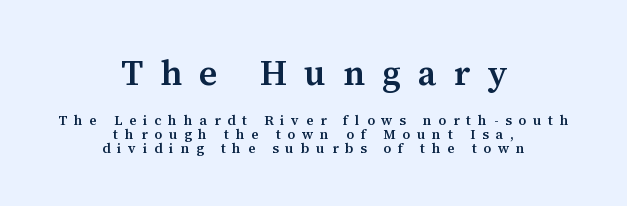
{"serif": "yes", "italic": "no", "bold": "semi", "weight": "semibold", "width": "normal", "stroke_contrast": "medium", "x_height": "medium", "monospaced": "no", "underline": "no", "align": "center", "line_spacing": "tight", "line_spacing_ratio": 0.98, "letter_spacing": "wide", "letter_spacing_em": 0.49, "larger_block": "first", "size_ratio": 2.5, "glyph_px": 35}
